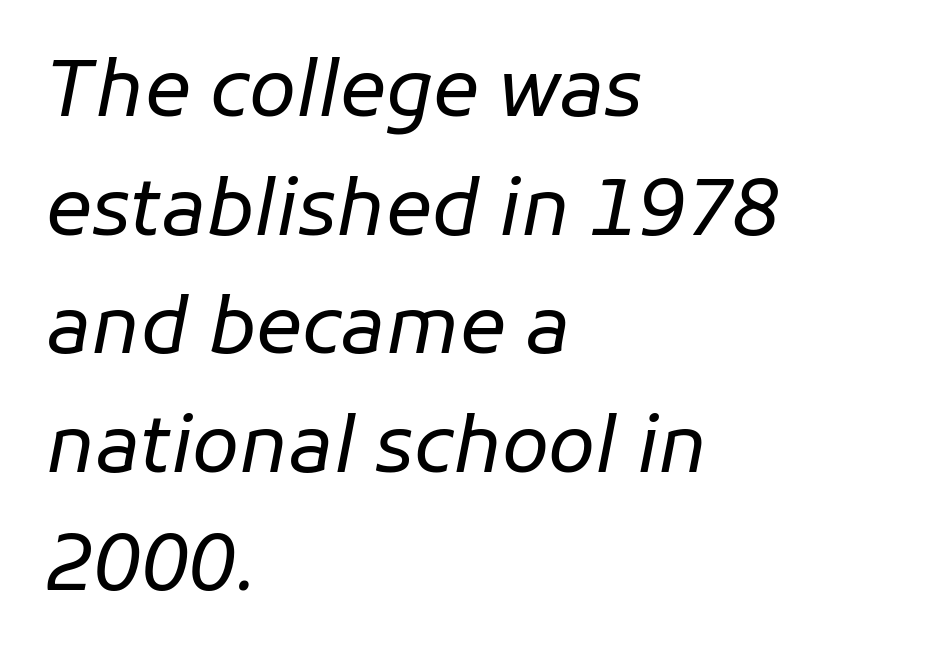
{"italic": "yes", "lean": "right", "slant_degrees": 11, "bold": "no", "weight": "regular", "width": "normal", "stroke_contrast": "low", "x_height": "medium", "monospaced": "no", "underline": "no", "align": "left", "line_spacing": "normal", "line_spacing_ratio": 1.54, "letter_spacing": "normal", "letter_spacing_em": 0.0, "glyph_px": 77}
